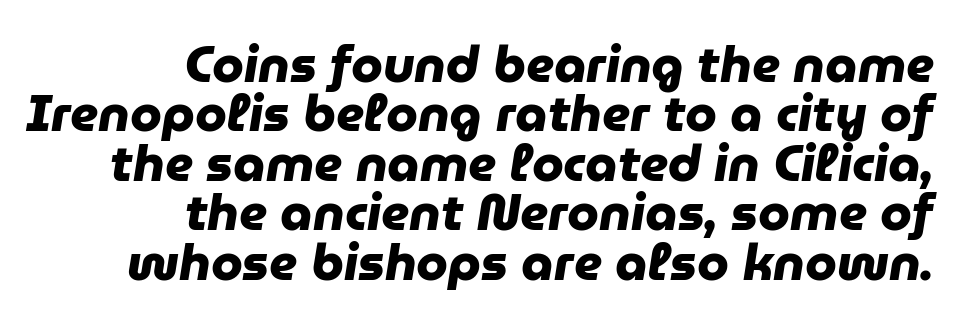
The image shows 51 px heavy sans-serif type; set right-aligned, tight line spacing (0.97x), normal letter spacing, not underlined; low stroke contrast and a medium x-height.
